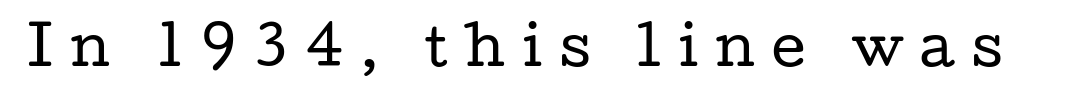
{"serif": "yes", "italic": "no", "bold": "no", "weight": "regular", "width": "wide", "stroke_contrast": "low", "x_height": "medium", "monospaced": "no", "underline": "no", "letter_spacing": "wide", "letter_spacing_em": 0.32, "glyph_px": 53}
